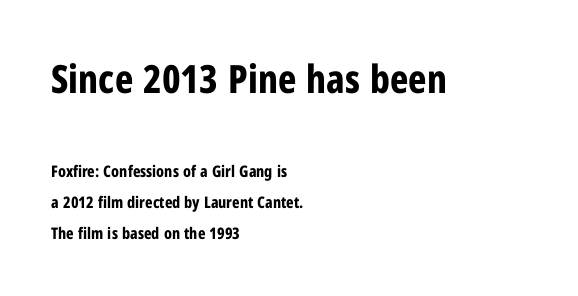
The image shows 39 px bold, condensed sans-serif type, upright; set left-aligned, loose line spacing (1.96x), normal letter spacing, not underlined; the first (top) block is 2.44x larger; low stroke contrast and a medium x-height.
